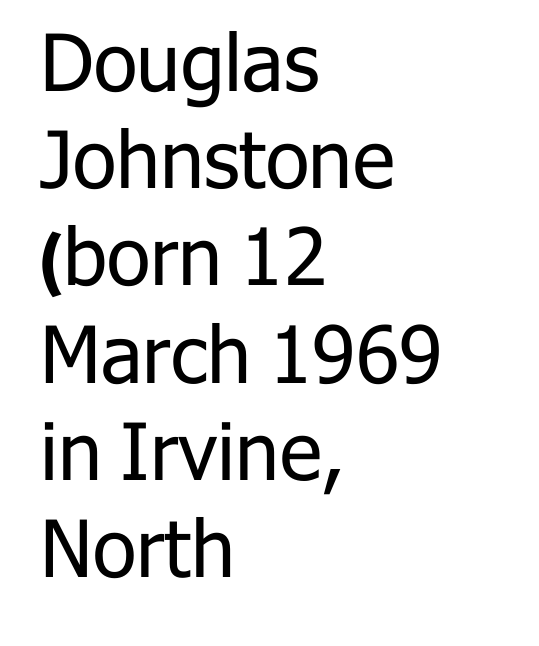
Q: Is the text bold? A: No.
Q: Is the text italic (slanted)? A: No, it is upright.
Q: Is the typeface a serif or a sans-serif typeface? A: Sans-serif.
Q: Is the text underlined? A: No.
Q: How is the paragraph aligned? A: Left-aligned.
Q: Is the spacing between letters normal or unusually wide? A: Normal.
Q: Width (condensed, normal, or wide)? A: Normal.
Q: Stroke contrast? A: Low.
Q: x-height? A: Medium.
Q: Monospaced? A: No.
